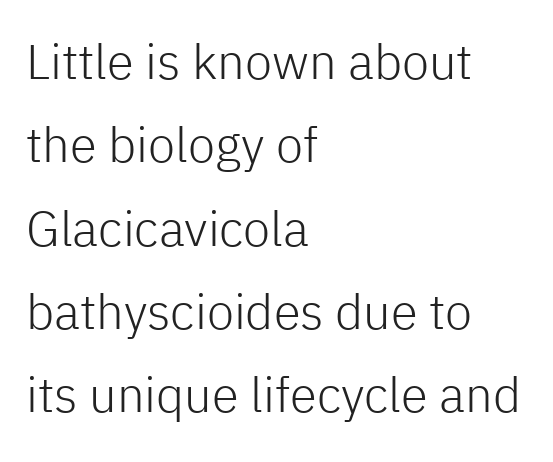
The image shows 49 px light sans-serif type, upright; set left-aligned, normal line spacing (1.7x), normal letter spacing, not underlined; low stroke contrast and a medium x-height.
